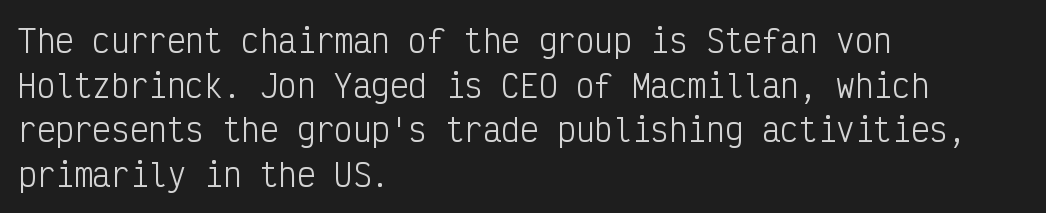
Serif or sans? Sans — the stroke terminals are bare. Horizontal alignment here is leftward, the default for most running prose. A light-to-regular cut is what we see here. Think of a typewriter: that constant character pitch is what you see here. A bare baseline throughout the passage.
